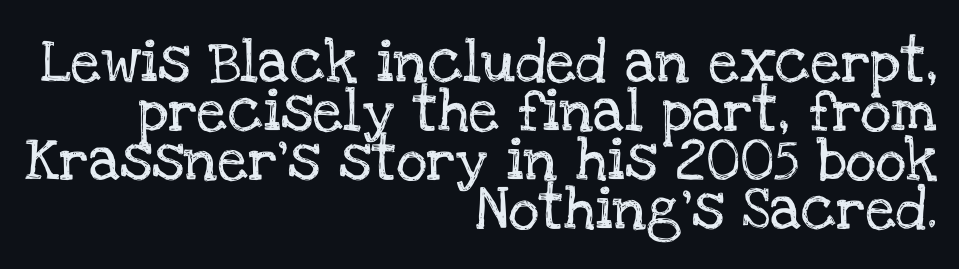
Q: Is the text italic (slanted)? A: No, it is upright.
Q: Is the typeface a serif or a sans-serif typeface? A: Serif.
Q: Is the text underlined? A: No.
Q: How is the paragraph aligned? A: Right-aligned.
Q: Is the spacing between letters normal or unusually wide? A: Normal.
Q: Is the spacing between lines tight, normal or loose? A: Tight.
Q: Width (condensed, normal, or wide)? A: Normal.
Q: Stroke contrast? A: Low.
Q: x-height? A: Large.
Q: Monospaced? A: No.
